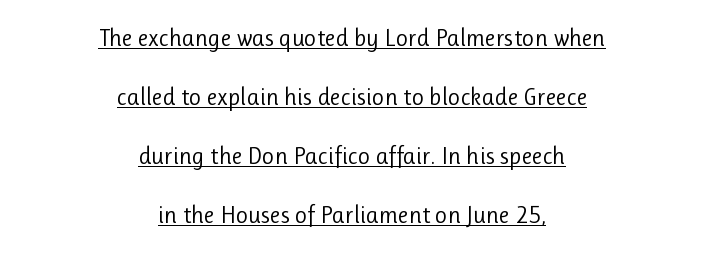
{"italic": "no", "bold": "no", "underline": "yes", "align": "center", "line_spacing": "loose", "line_spacing_ratio": 2.46, "letter_spacing": "normal", "letter_spacing_em": 0.0, "glyph_px": 24}
